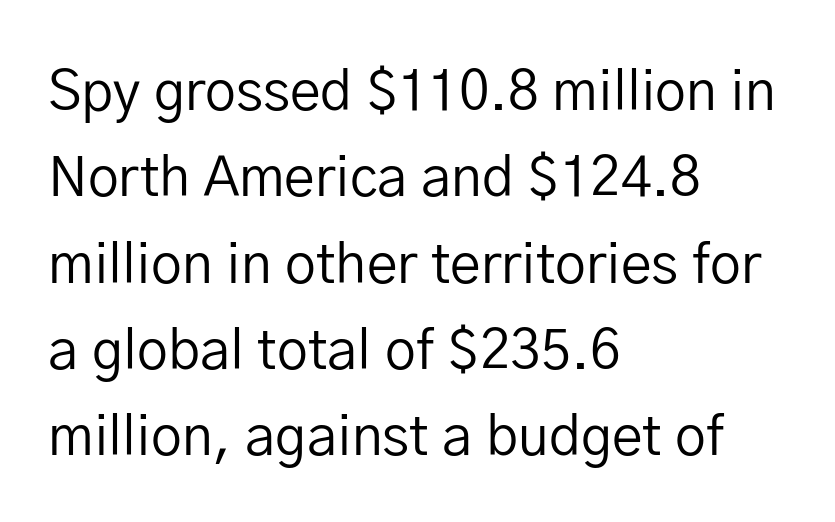
Q: Is the text bold? A: No.
Q: Is the text italic (slanted)? A: No, it is upright.
Q: Is the typeface a serif or a sans-serif typeface? A: Sans-serif.
Q: Is the text underlined? A: No.
Q: How is the paragraph aligned? A: Left-aligned.
Q: Is the spacing between letters normal or unusually wide? A: Normal.
Q: Is the spacing between lines tight, normal or loose? A: Normal.
Q: Width (condensed, normal, or wide)? A: Normal.
Q: Stroke contrast? A: Low.
Q: x-height? A: Medium.
Q: Monospaced? A: No.
